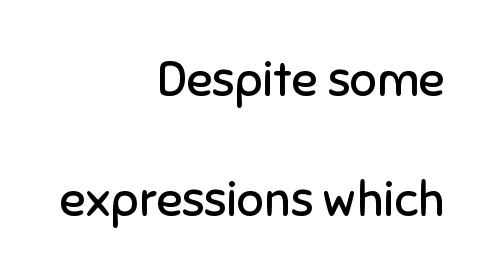
{"serif": "no", "italic": "no", "bold": "no", "weight": "regular", "width": "normal", "stroke_contrast": "low", "x_height": "medium", "monospaced": "no", "underline": "no", "align": "right", "line_spacing": "loose", "line_spacing_ratio": 2.5, "letter_spacing": "normal", "letter_spacing_em": 0.0, "glyph_px": 48}
